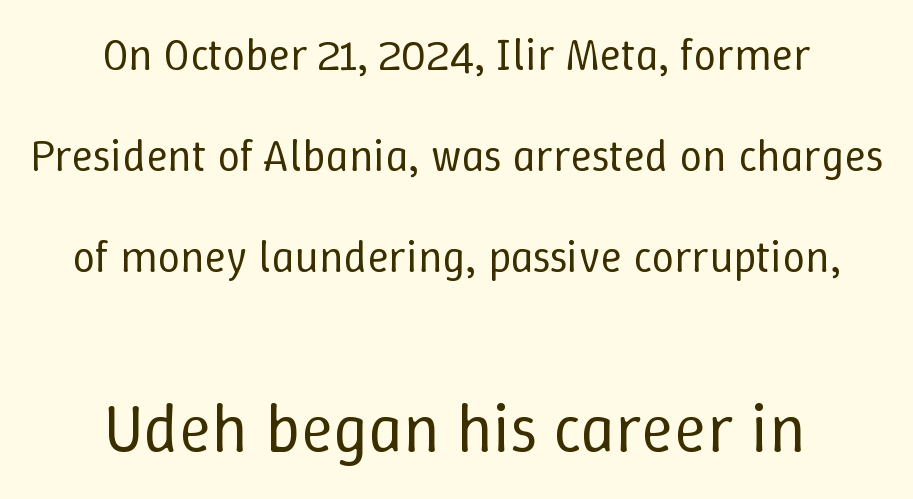
Q: Is the text bold? A: No.
Q: Is the text italic (slanted)? A: No, it is upright.
Q: Is the text underlined? A: No.
Q: How is the paragraph aligned? A: Centered.
Q: Is the spacing between letters normal or unusually wide? A: Normal.
Q: Is the spacing between lines tight, normal or loose? A: Loose.
Q: Which block of text is set in a larger size, the first (top) or the second (bottom)? A: The second (bottom) one.
Q: Width (condensed, normal, or wide)? A: Normal.
Q: Stroke contrast? A: Low.
Q: x-height? A: Medium.
Q: Monospaced? A: No.
